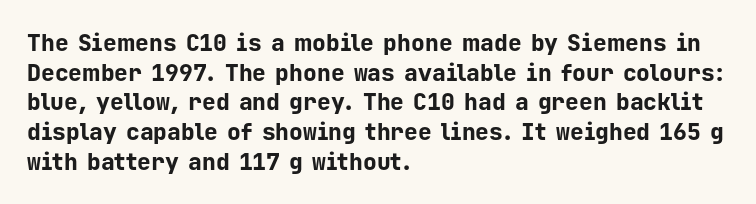
{"italic": "no", "bold": "yes", "underline": "no", "align": "left", "line_spacing": "normal", "line_spacing_ratio": 1.29, "letter_spacing": "normal", "letter_spacing_em": 0.0, "glyph_px": 23}
